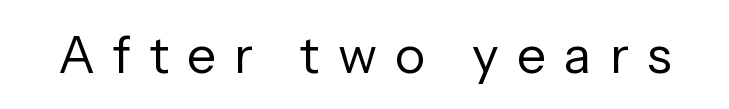
The image shows 51 px regular-weight sans-serif type, upright; set unusually wide letter spacing (+0.36 em), not underlined; low stroke contrast and a medium x-height.
